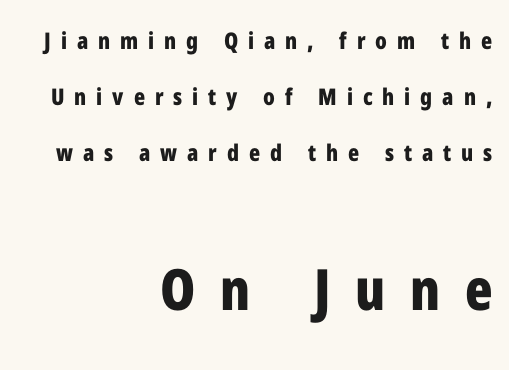
Q: Is the text bold? A: Yes.
Q: Is the text italic (slanted)? A: No, it is upright.
Q: Is the typeface a serif or a sans-serif typeface? A: Sans-serif.
Q: Is the text underlined? A: No.
Q: How is the paragraph aligned? A: Right-aligned.
Q: Is the spacing between letters normal or unusually wide? A: Unusually wide.
Q: Is the spacing between lines tight, normal or loose? A: Loose.
Q: Which block of text is set in a larger size, the first (top) or the second (bottom)? A: The second (bottom) one.
Q: Width (condensed, normal, or wide)? A: Condensed.
Q: Stroke contrast? A: Low.
Q: x-height? A: Medium.
Q: Monospaced? A: No.
